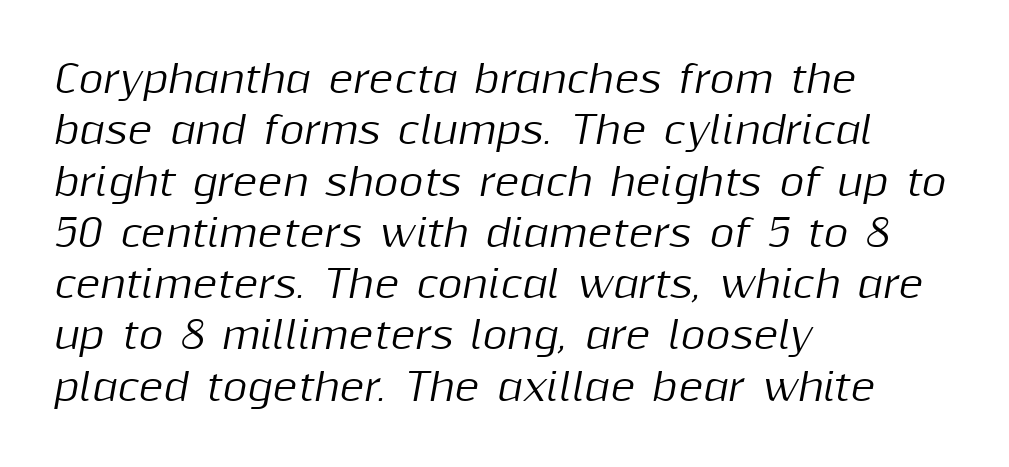
The words here are not underlined. Observe the lean: these are italic letterforms. The passage shown is typed in a proportional face where columns would drift. Tracking value appears to be zero — textbook default spacing. Whoever set this chose a conventional vertical rhythm. Line starts are locked; line ends wander.
